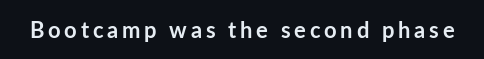
The image shows 22 px bold type, upright; set not underlined.
